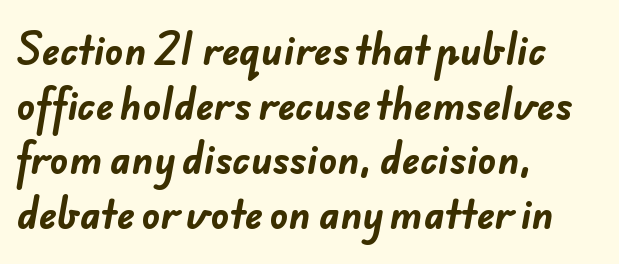
Q: Is the text bold? A: Yes.
Q: Is the typeface a serif or a sans-serif typeface? A: Sans-serif.
Q: Is the text underlined? A: No.
Q: How is the paragraph aligned? A: Left-aligned.
Q: Is the spacing between letters normal or unusually wide? A: Normal.
Q: Is the spacing between lines tight, normal or loose? A: Normal.
Q: Width (condensed, normal, or wide)? A: Normal.
Q: Stroke contrast? A: Low.
Q: x-height? A: Small.
Q: Monospaced? A: No.
